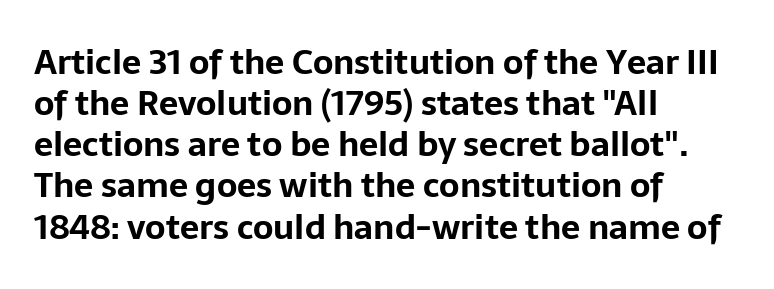
The image shows 34 px bold sans-serif type, upright; set left-aligned, line spacing 1.21x, normal letter spacing, not underlined; low stroke contrast and a medium x-height.
